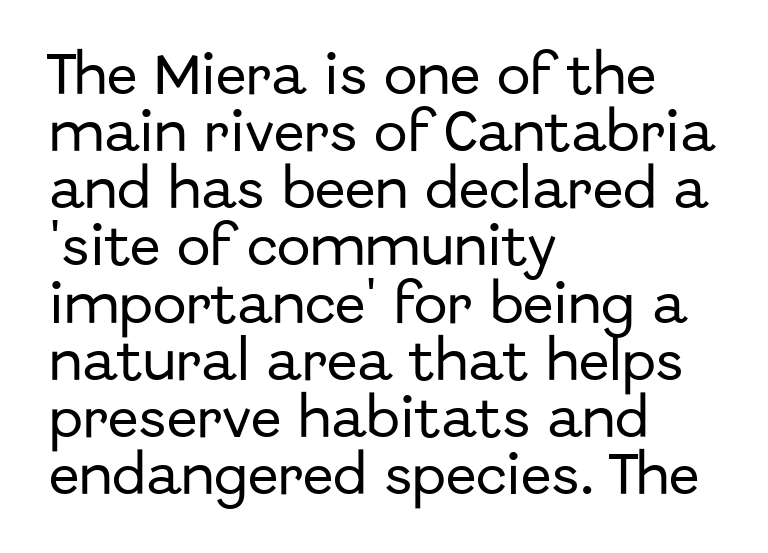
{"serif": "no", "italic": "no", "width": "normal", "stroke_contrast": "low", "x_height": "medium", "monospaced": "no", "underline": "no", "align": "left", "line_spacing": "normal", "line_spacing_ratio": 1.27, "letter_spacing": "normal", "letter_spacing_em": 0.0, "glyph_px": 45}
